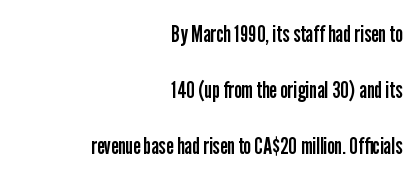
The image shows 24 px text type, upright; set right-aligned, loose line spacing (2.33x), normal letter spacing, not underlined.
